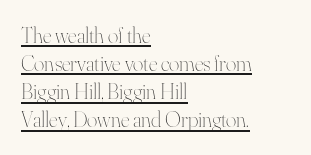
The image shows 22 px text type, upright; set left-aligned, normal line spacing (1.28x), normal letter spacing, underlined.
